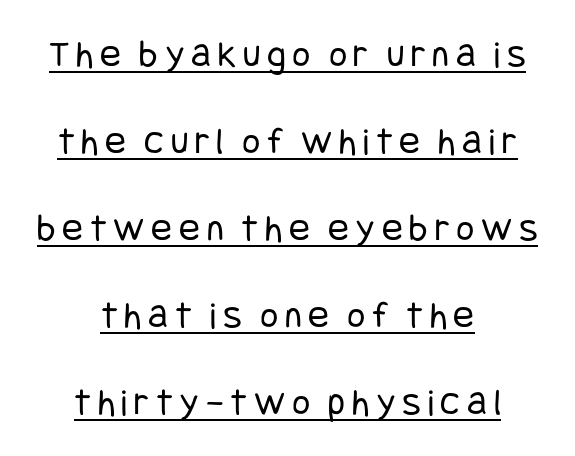
{"serif": "no", "italic": "no", "bold": "no", "weight": "regular", "width": "condensed", "stroke_contrast": "low", "x_height": "large", "underline": "yes", "align": "center", "line_spacing": "loose", "line_spacing_ratio": 2.23, "glyph_px": 39}
